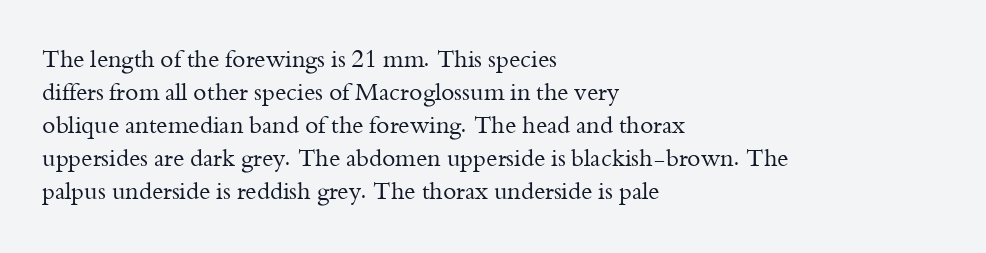
{"italic": "no", "bold": "no", "underline": "no", "align": "left", "line_spacing": "normal", "line_spacing_ratio": 1.37, "letter_spacing": "normal", "letter_spacing_em": 0.0, "glyph_px": 24}
